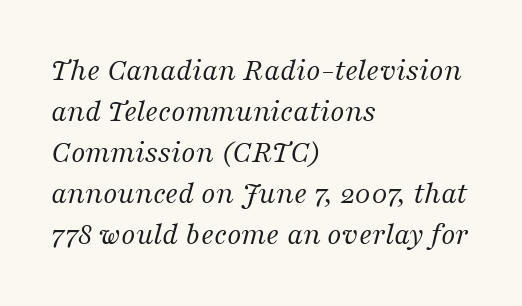
{"serif": "yes", "italic": "yes", "lean": "right", "slant_degrees": 16, "bold": "no", "weight": "regular", "width": "normal", "stroke_contrast": "medium", "x_height": "medium", "monospaced": "no", "underline": "no", "align": "left", "line_spacing": "normal", "line_spacing_ratio": 1.28, "letter_spacing": "normal", "letter_spacing_em": 0.0, "glyph_px": 32}
